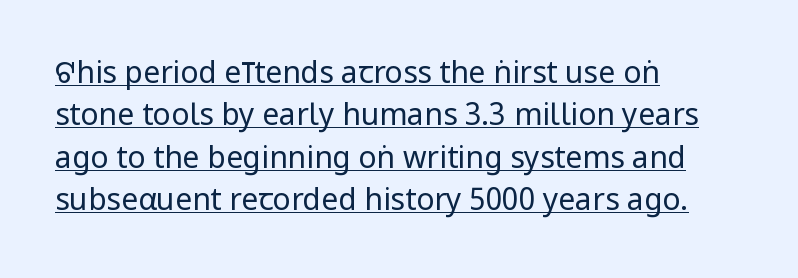
Q: Is the text bold? A: No.
Q: Is the text italic (slanted)? A: No, it is upright.
Q: Is the typeface a serif or a sans-serif typeface? A: Sans-serif.
Q: Is the text underlined? A: Yes.
Q: How is the paragraph aligned? A: Left-aligned.
Q: Is the spacing between letters normal or unusually wide? A: Normal.
Q: Is the spacing between lines tight, normal or loose? A: Normal.
Q: Width (condensed, normal, or wide)? A: Condensed.
Q: Stroke contrast? A: Low.
